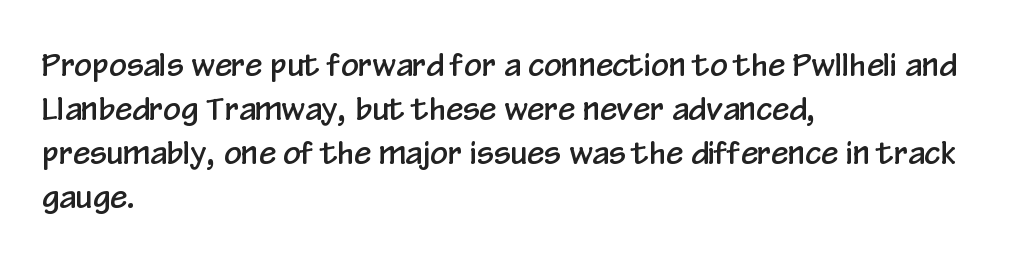
The rendering shows plain stroke endings on the letterforms — a sans-serif design. If you drew a line through each stem, it would be perfectly vertical. Here the designer chose a conventional face with non-uniform glyph widths. The lines sit at an ordinary, default distance from one another.
